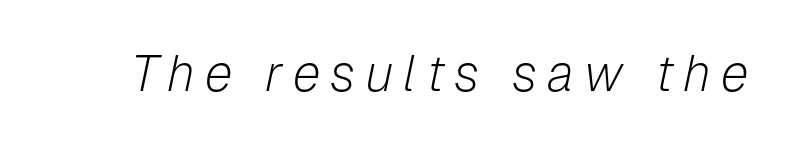
{"italic": "yes", "lean": "right", "slant_degrees": 12, "bold": "no", "weight": "light", "width": "normal", "stroke_contrast": "low", "x_height": "medium", "monospaced": "no", "underline": "no", "letter_spacing": "wide", "letter_spacing_em": 0.2, "glyph_px": 50}
